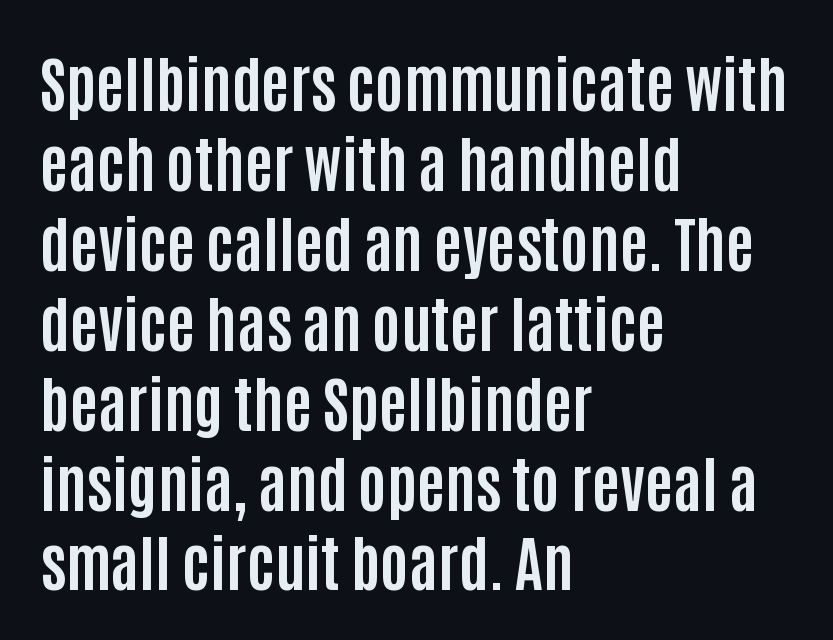
Q: Is the text bold? A: Yes.
Q: Is the text italic (slanted)? A: No, it is upright.
Q: Is the typeface a serif or a sans-serif typeface? A: Sans-serif.
Q: Is the text underlined? A: No.
Q: How is the paragraph aligned? A: Left-aligned.
Q: Is the spacing between letters normal or unusually wide? A: Normal.
Q: Is the spacing between lines tight, normal or loose? A: Normal.
Q: Width (condensed, normal, or wide)? A: Condensed.
Q: Stroke contrast? A: Low.
Q: x-height? A: Large.
Q: Monospaced? A: No.
